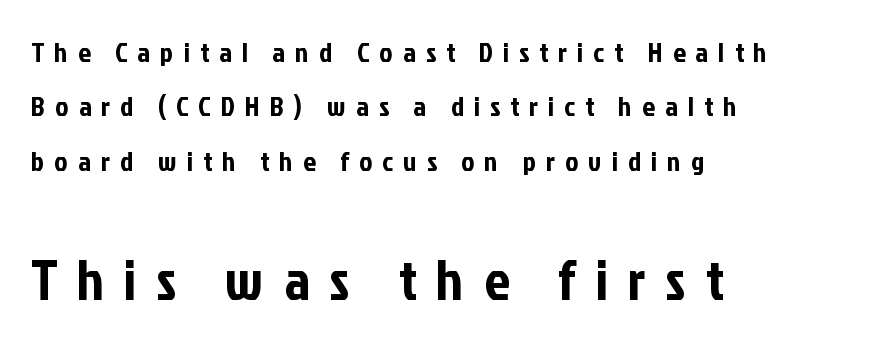
The image shows 56 px condensed sans-serif type, upright; set left-aligned, loose line spacing (1.94x), unusually wide letter spacing (+0.36 em), not underlined; the second (bottom) block is 2.0x larger; low stroke contrast and a medium x-height.
